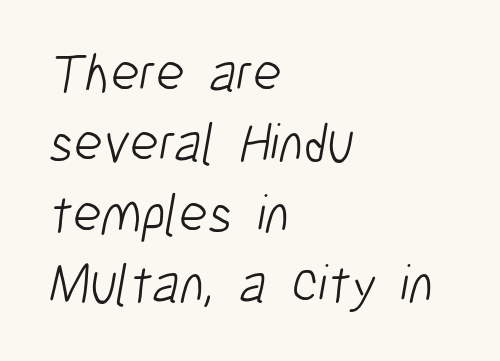
Q: Is the text bold? A: No.
Q: Is the typeface a serif or a sans-serif typeface? A: Sans-serif.
Q: Is the text underlined? A: No.
Q: How is the paragraph aligned? A: Left-aligned.
Q: Is the spacing between letters normal or unusually wide? A: Normal.
Q: Is the spacing between lines tight, normal or loose? A: Normal.
Q: Width (condensed, normal, or wide)? A: Condensed.
Q: Stroke contrast? A: Low.
Q: x-height? A: Medium.
Q: Monospaced? A: No.
